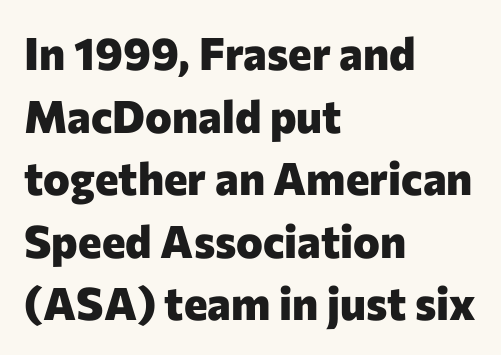
Q: Is the text bold? A: Yes.
Q: Is the text italic (slanted)? A: No, it is upright.
Q: Is the typeface a serif or a sans-serif typeface? A: Sans-serif.
Q: Is the text underlined? A: No.
Q: How is the paragraph aligned? A: Left-aligned.
Q: Is the spacing between letters normal or unusually wide? A: Normal.
Q: Is the spacing between lines tight, normal or loose? A: Normal.
Q: Width (condensed, normal, or wide)? A: Normal.
Q: Stroke contrast? A: Low.
Q: x-height? A: Medium.
Q: Monospaced? A: No.
